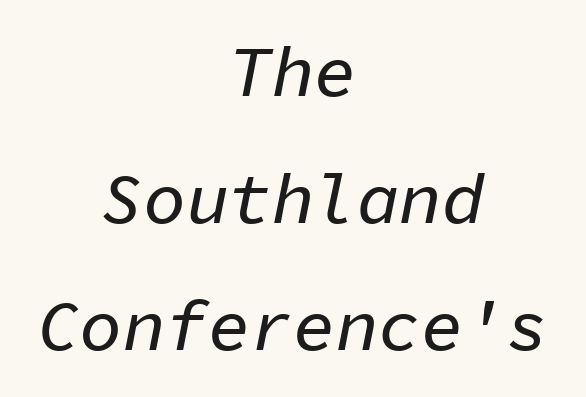
Q: Is the text italic (slanted)? A: Yes, it leans right by about 11 degrees.
Q: Is the text underlined? A: No.
Q: How is the paragraph aligned? A: Centered.
Q: Is the spacing between letters normal or unusually wide? A: Normal.
Q: Width (condensed, normal, or wide)? A: Normal.
Q: Stroke contrast? A: Low.
Q: x-height? A: Medium.
Q: Monospaced? A: Yes.
